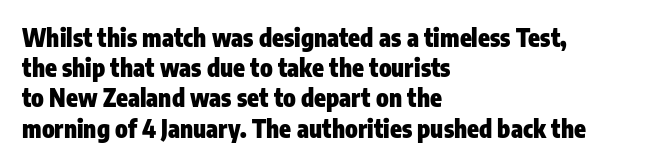
The ragged edge is on the right, which tells us the setting is flush left. The space beneath each line is pristine and unruled. This rendering leaves character spacing at its baseline value. The passage shown stacks its lines at a standard gap. Italic? Not at all — the glyphs are vertical. Emphasis by weight is at full strength: bold.
